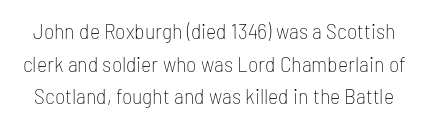
Q: Is the text bold? A: No.
Q: Is the text italic (slanted)? A: No, it is upright.
Q: Is the text underlined? A: No.
Q: Is the spacing between letters normal or unusually wide? A: Normal.
Q: Is the spacing between lines tight, normal or loose? A: Normal.
